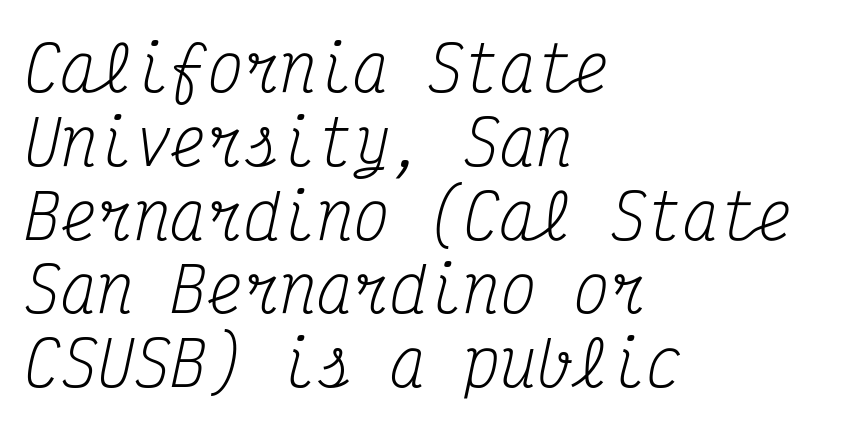
{"serif": "yes", "italic": "yes", "lean": "right", "slant_degrees": 12, "bold": "no", "weight": "regular", "width": "condensed", "stroke_contrast": "medium", "x_height": "medium", "monospaced": "yes", "underline": "no", "align": "left", "line_spacing_ratio": 1.21, "letter_spacing": "normal", "letter_spacing_em": 0.0, "glyph_px": 61}
